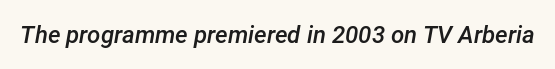
Q: Is the text bold? A: Semi-bold.
Q: Is the text italic (slanted)? A: Yes, it leans right by about 12 degrees.
Q: Is the text underlined? A: No.
Q: Is the spacing between letters normal or unusually wide? A: Normal.
